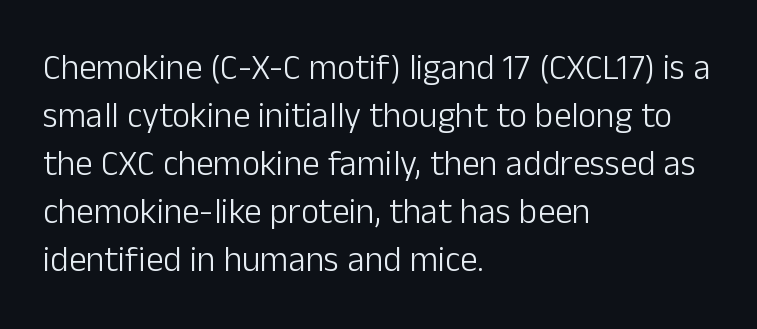
The letterforms sit shoulder to shoulder at normal distance. Notice how the stems are strictly vertical — no italics here. Decoration check: the copy has no underline. You could not count columns in this text — the font is proportionally spaced. Check where the strokes stop: nothing finishes them off — pure sans.
